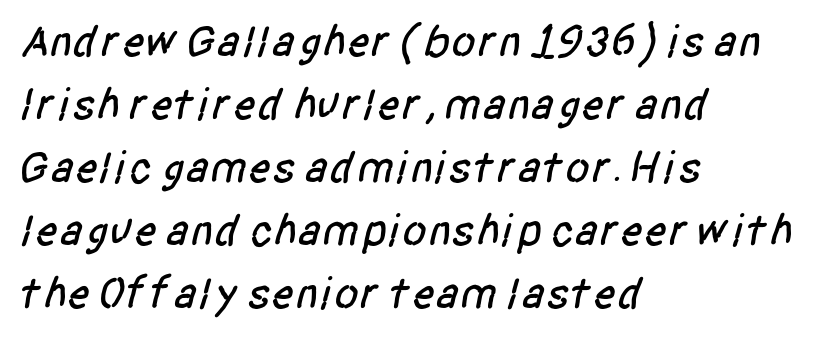
The image shows 45 px condensed sans-serif type; set left-aligned, normal line spacing (1.4x), normal letter spacing, not underlined; low stroke contrast and a large x-height.
